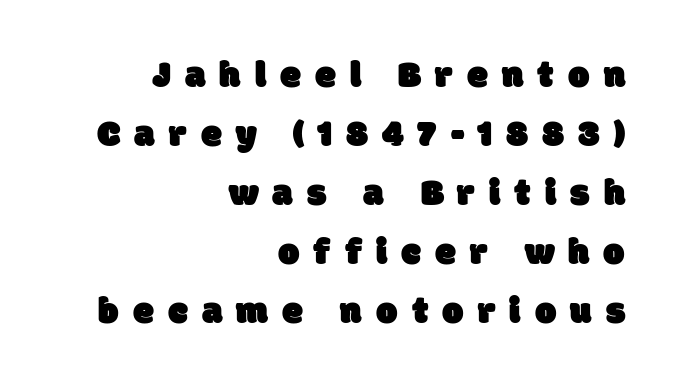
Q: Is the typeface a serif or a sans-serif typeface? A: Sans-serif.
Q: Is the text underlined? A: No.
Q: How is the paragraph aligned? A: Right-aligned.
Q: Is the spacing between letters normal or unusually wide? A: Unusually wide.
Q: Is the spacing between lines tight, normal or loose? A: Normal.
Q: Width (condensed, normal, or wide)? A: Normal.
Q: Stroke contrast? A: Low.
Q: x-height? A: Large.
Q: Monospaced? A: No.
